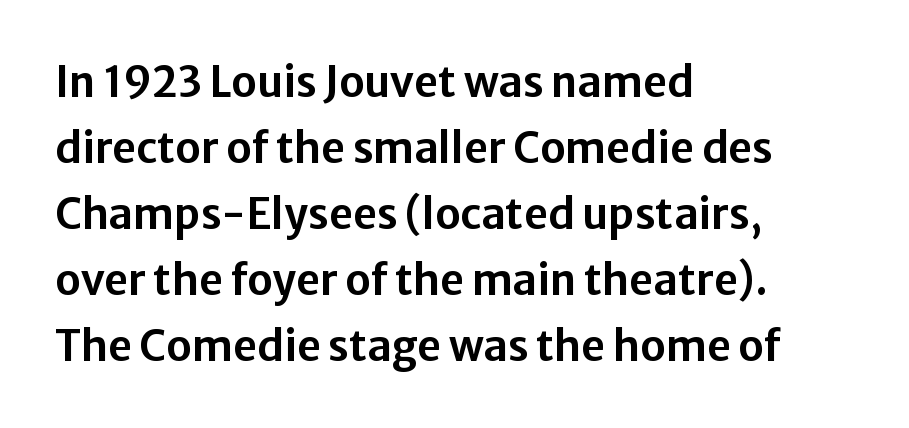
The image shows 42 px sans-serif type, upright; set left-aligned, normal line spacing (1.57x), normal letter spacing, not underlined; low stroke contrast and a medium x-height.
